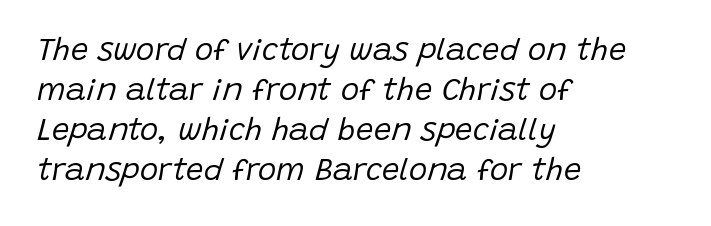
Q: Is the text bold? A: No.
Q: Is the text italic (slanted)? A: Yes, it leans right by about 15 degrees.
Q: Is the text underlined? A: No.
Q: How is the paragraph aligned? A: Left-aligned.
Q: Is the spacing between letters normal or unusually wide? A: Normal.
Q: Is the spacing between lines tight, normal or loose? A: Normal.
Q: Width (condensed, normal, or wide)? A: Normal.
Q: Stroke contrast? A: Low.
Q: x-height? A: Large.
Q: Monospaced? A: No.
